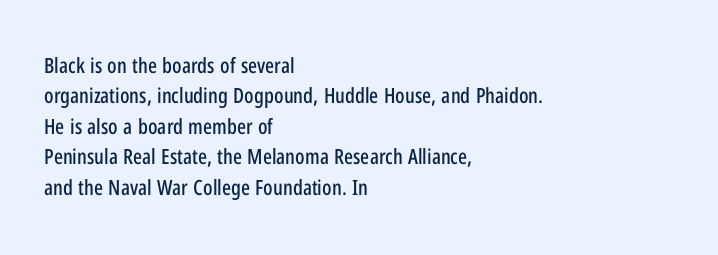
{"italic": "no", "underline": "no", "align": "left", "line_spacing": "normal", "line_spacing_ratio": 1.45, "letter_spacing": "normal", "letter_spacing_em": 0.0, "glyph_px": 21}
